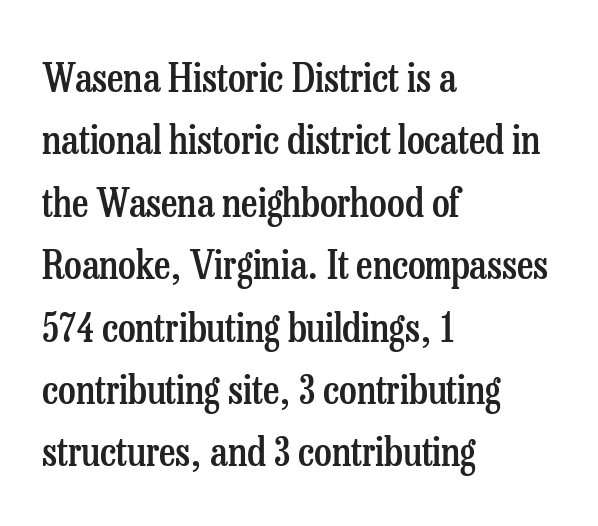
Q: Is the text bold? A: Semi-bold.
Q: Is the text italic (slanted)? A: No, it is upright.
Q: Is the typeface a serif or a sans-serif typeface? A: Serif.
Q: Is the text underlined? A: No.
Q: How is the paragraph aligned? A: Left-aligned.
Q: Is the spacing between letters normal or unusually wide? A: Normal.
Q: Is the spacing between lines tight, normal or loose? A: Normal.
Q: Width (condensed, normal, or wide)? A: Condensed.
Q: Stroke contrast? A: Low.
Q: x-height? A: Medium.
Q: Monospaced? A: No.
